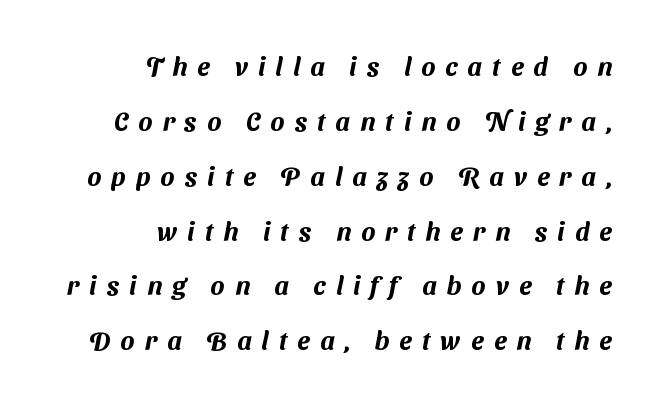
Right-aligned paragraph, ragged on the left. The line-height multiplier appears high, well above default. Check the space under the baseline: it is left empty. The rendering inserts visible extra space after every character.
